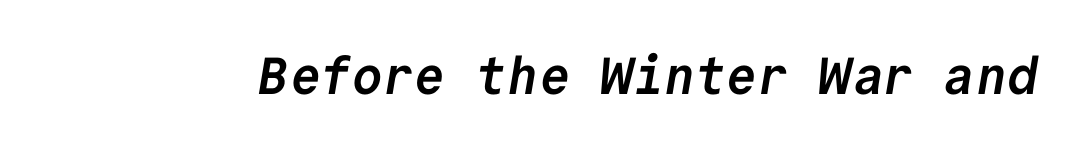
{"serif": "no", "bold": "yes", "weight": "semibold", "width": "normal", "stroke_contrast": "low", "x_height": "medium", "monospaced": "yes", "underline": "no", "letter_spacing": "normal", "letter_spacing_em": 0.0, "glyph_px": 52}
